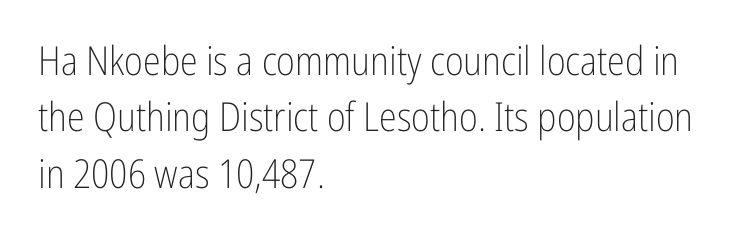
Q: Is the text bold? A: No.
Q: Is the text italic (slanted)? A: No, it is upright.
Q: Is the typeface a serif or a sans-serif typeface? A: Sans-serif.
Q: Is the text underlined? A: No.
Q: How is the paragraph aligned? A: Left-aligned.
Q: Is the spacing between letters normal or unusually wide? A: Normal.
Q: Is the spacing between lines tight, normal or loose? A: Normal.
Q: Width (condensed, normal, or wide)? A: Condensed.
Q: Stroke contrast? A: Low.
Q: x-height? A: Medium.
Q: Monospaced? A: No.
